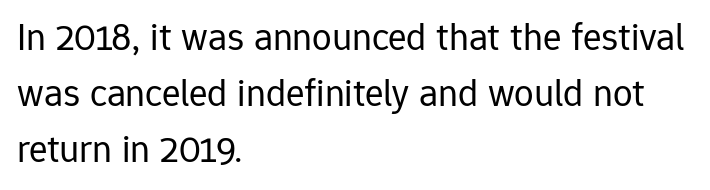
Q: Is the text bold? A: No.
Q: Is the text italic (slanted)? A: No, it is upright.
Q: Is the typeface a serif or a sans-serif typeface? A: Sans-serif.
Q: Is the text underlined? A: No.
Q: How is the paragraph aligned? A: Left-aligned.
Q: Is the spacing between letters normal or unusually wide? A: Normal.
Q: Is the spacing between lines tight, normal or loose? A: Normal.
Q: Width (condensed, normal, or wide)? A: Normal.
Q: Stroke contrast? A: Low.
Q: x-height? A: Medium.
Q: Monospaced? A: No.
